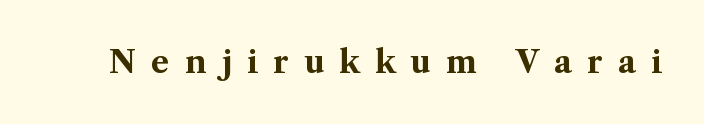
Display-style spreading of the glyphs; the letterfit is very open. Are there feet on the stems? There are — it's a serif. Think of a printed novel: that variable character pitch is what you see here. On the weight axis this lands at bold, roughly 700. Glance below the letters and you will spot only blank space.
